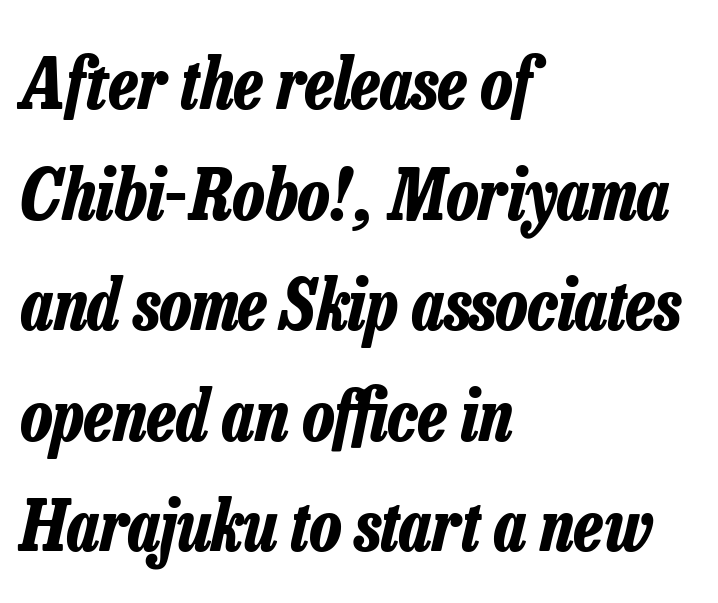
Is the block centered? No — it sits flush against the left margin. The type is set solid horizontally, with unmodified tracking. Rows of type keep a routine distance in the vertical direction. The face used here is proportionally spaced, like ordinary book or web type.
